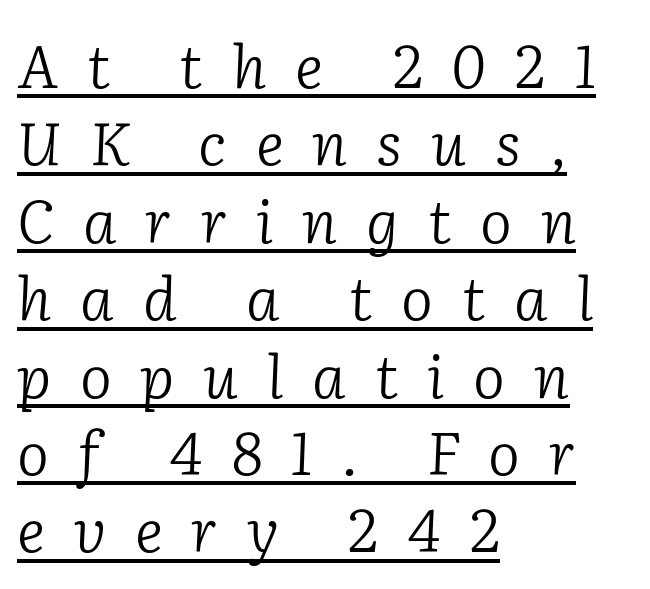
{"serif": "yes", "italic": "yes", "lean": "right", "slant_degrees": 2, "bold": "no", "weight": "light", "width": "normal", "stroke_contrast": "low", "x_height": "medium", "monospaced": "no", "underline": "yes", "align": "left", "line_spacing": "normal", "line_spacing_ratio": 1.29, "letter_spacing": "wide", "letter_spacing_em": 0.48, "glyph_px": 60}
